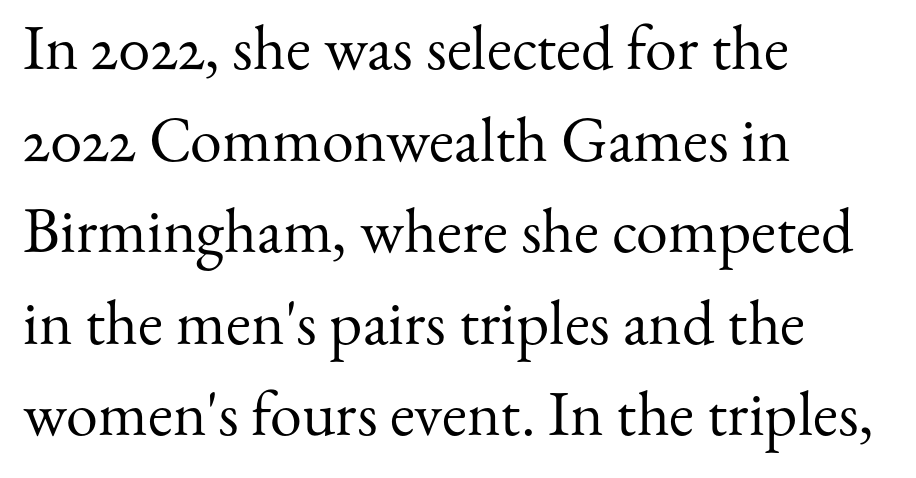
A typesetter would call this zero additional tracking. The typesetting does not lean heavy: it is not bold. The text was rendered using a seriffed face with decorative stroke endings. A typesetter would call this leading conventional body-copy spacing. If you drew a line through each stem, it would be perfectly vertical. Every row of glyphs begins at an identical x-position on the left.
